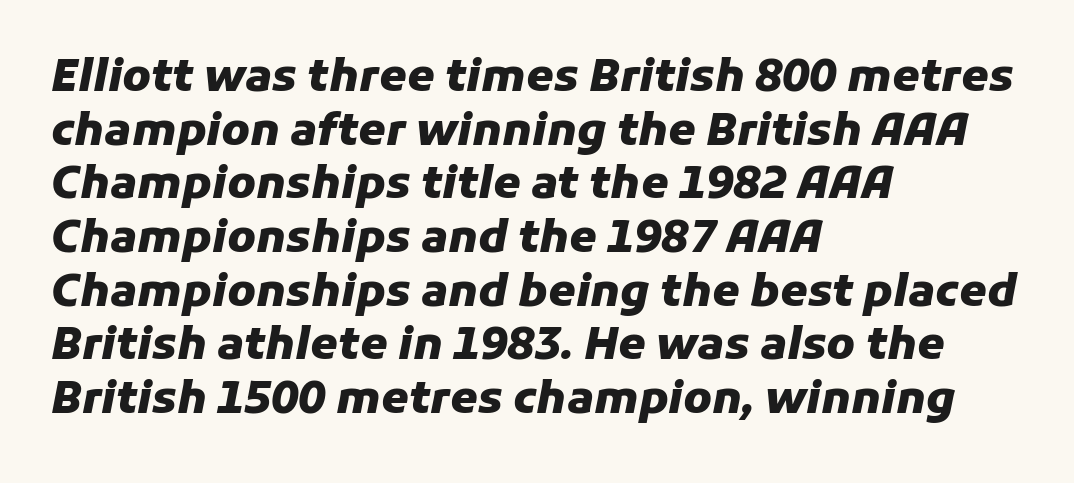
Q: Is the text bold? A: Yes.
Q: Is the text italic (slanted)? A: Yes, it leans right by about 11 degrees.
Q: Is the text underlined? A: No.
Q: How is the paragraph aligned? A: Left-aligned.
Q: Is the spacing between letters normal or unusually wide? A: Normal.
Q: Width (condensed, normal, or wide)? A: Normal.
Q: Stroke contrast? A: Low.
Q: x-height? A: Medium.
Q: Monospaced? A: No.
